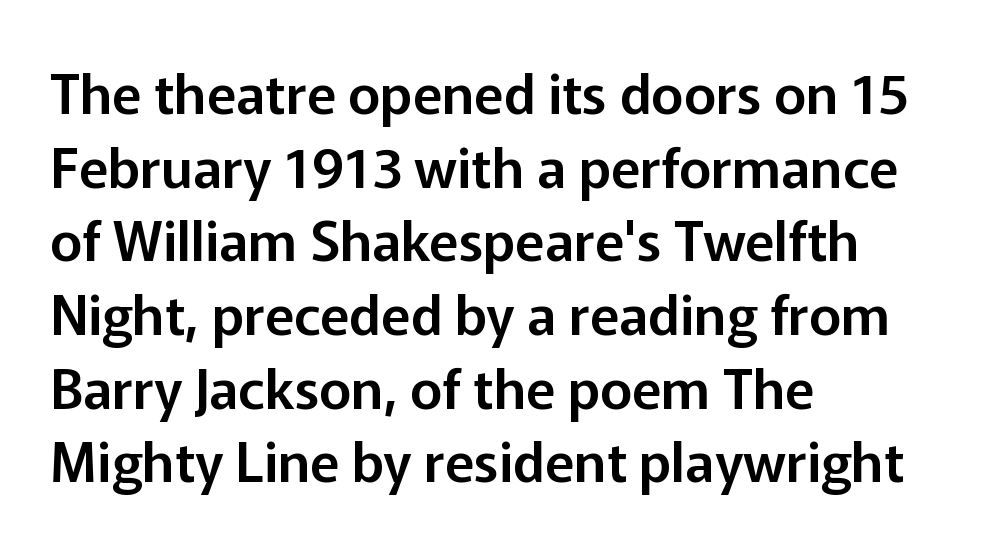
Q: Is the text italic (slanted)? A: No, it is upright.
Q: Is the typeface a serif or a sans-serif typeface? A: Sans-serif.
Q: Is the text underlined? A: No.
Q: How is the paragraph aligned? A: Left-aligned.
Q: Is the spacing between letters normal or unusually wide? A: Normal.
Q: Is the spacing between lines tight, normal or loose? A: Normal.
Q: Width (condensed, normal, or wide)? A: Normal.
Q: Stroke contrast? A: Low.
Q: x-height? A: Medium.
Q: Monospaced? A: No.
